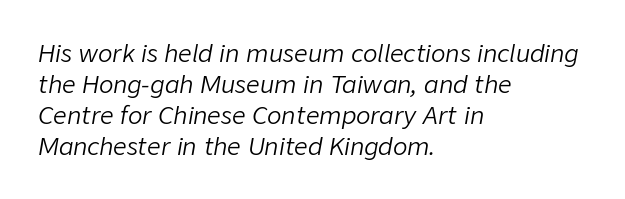
Words appear dense and cohesive because spacing is normal. Each new line begins a customary step beneath the previous one. Only glyphs here, with clear space below each row. The passage shown leans; its letterforms are oblique.
